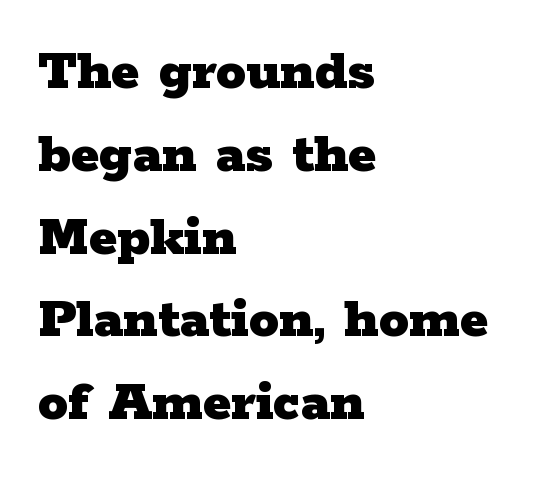
Q: Is the text bold? A: Yes.
Q: Is the text italic (slanted)? A: No, it is upright.
Q: Is the typeface a serif or a sans-serif typeface? A: Serif.
Q: Is the text underlined? A: No.
Q: How is the paragraph aligned? A: Left-aligned.
Q: Is the spacing between letters normal or unusually wide? A: Normal.
Q: Is the spacing between lines tight, normal or loose? A: Normal.
Q: Width (condensed, normal, or wide)? A: Wide.
Q: Stroke contrast? A: Low.
Q: x-height? A: Medium.
Q: Monospaced? A: No.
